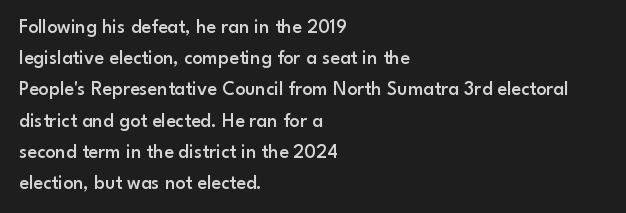
Q: Is the text bold? A: Semi-bold.
Q: Is the text italic (slanted)? A: No, it is upright.
Q: Is the text underlined? A: No.
Q: How is the paragraph aligned? A: Left-aligned.
Q: Is the spacing between letters normal or unusually wide? A: Normal.
Q: Is the spacing between lines tight, normal or loose? A: Normal.
